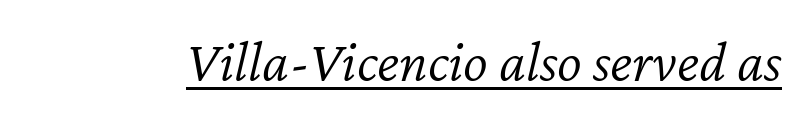
Q: Is the text bold? A: No.
Q: Is the text italic (slanted)? A: Yes, it leans right by about 12 degrees.
Q: Is the text underlined? A: Yes.
Q: Is the spacing between letters normal or unusually wide? A: Normal.
Q: Width (condensed, normal, or wide)? A: Normal.
Q: Stroke contrast? A: Low.
Q: x-height? A: Medium.
Q: Monospaced? A: No.
